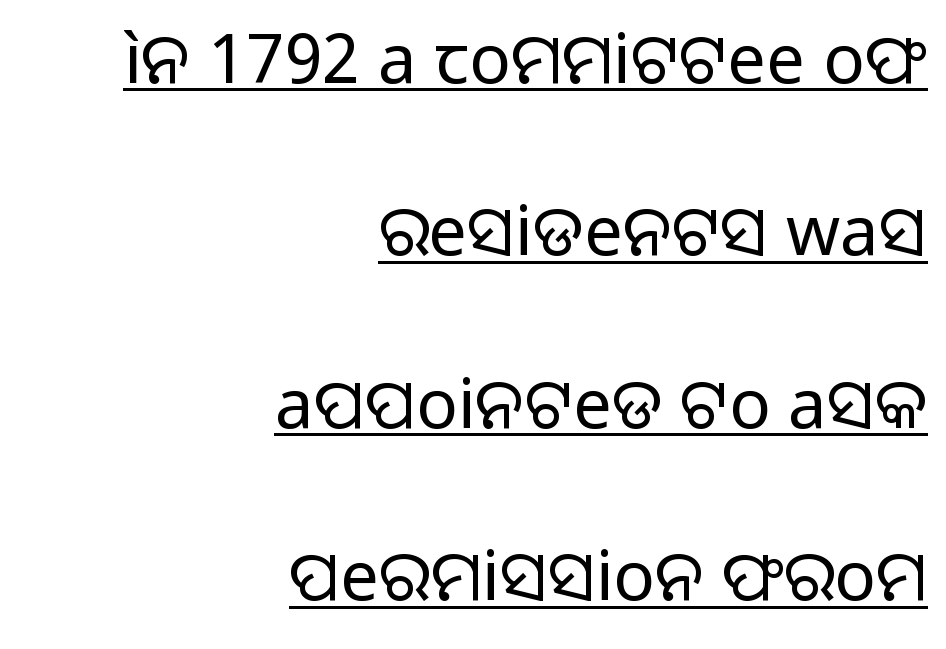
Q: Is the text bold? A: No.
Q: Is the text italic (slanted)? A: No, it is upright.
Q: Is the typeface a serif or a sans-serif typeface? A: Sans-serif.
Q: Is the text underlined? A: Yes.
Q: How is the paragraph aligned? A: Right-aligned.
Q: Is the spacing between letters normal or unusually wide? A: Normal.
Q: Is the spacing between lines tight, normal or loose? A: Loose.
Q: Width (condensed, normal, or wide)? A: Normal.
Q: Stroke contrast? A: Low.
Q: x-height? A: Medium.
Q: Monospaced? A: No.
